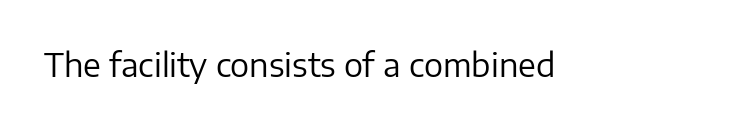
Q: Is the text bold? A: No.
Q: Is the text italic (slanted)? A: No, it is upright.
Q: Is the typeface a serif or a sans-serif typeface? A: Sans-serif.
Q: Is the text underlined? A: No.
Q: Is the spacing between letters normal or unusually wide? A: Normal.
Q: Width (condensed, normal, or wide)? A: Normal.
Q: Stroke contrast? A: Low.
Q: x-height? A: Medium.
Q: Monospaced? A: No.
